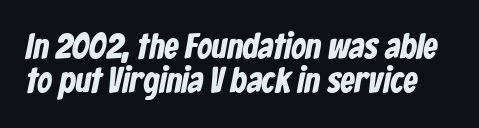
Varying glyph widths throughout — classic text-font behaviour. These words are printed bold, with thick strokes throughout. Notice how descenders almost collide with the ascenders below — that's tight leading. Underlining? Definitely not there. Serif or sans? Sans — the stroke terminals are bare.
